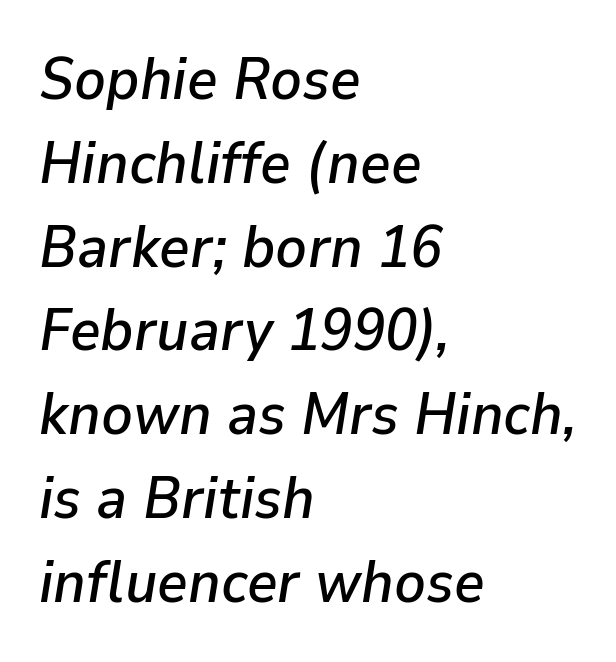
Quick note: underline off. Varying glyph widths throughout — classic text-font behaviour. Reading down the column, the eye jumps a familiar distance to each next line. In terms of posture, this sample is oblique. Spacing between characters is what you'd get straight out of the box.
